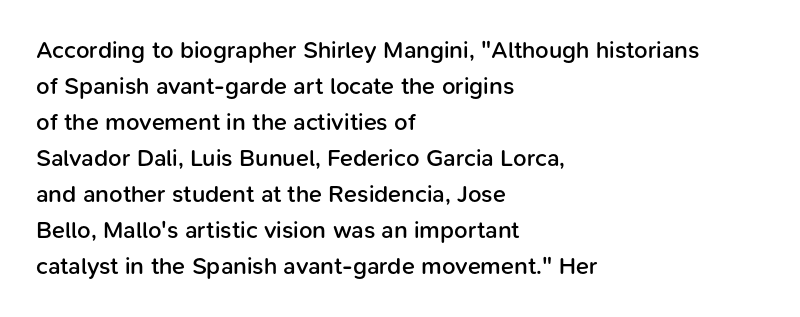
The image shows 24 px text type, upright; set left-aligned, normal line spacing (1.5x), normal letter spacing, not underlined.
